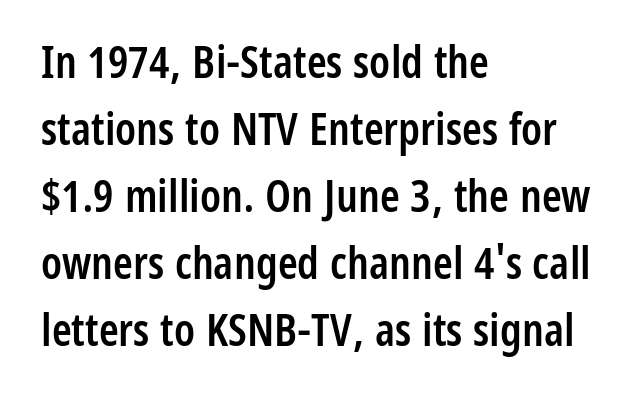
You could not count columns in this text — the font is proportionally spaced. Stroke thickness is moderately raised; the sample reads as semibold. Unmarked baselines from the first word to the last. Default kerning and tracking; the words read as compact shapes. Whoever set this chose a conventional vertical rhythm.
